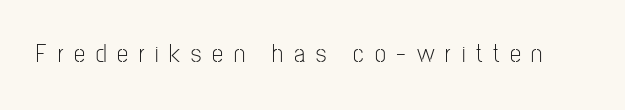
The image shows 25 px text type, upright; set unusually wide letter spacing (+0.43 em), not underlined.
